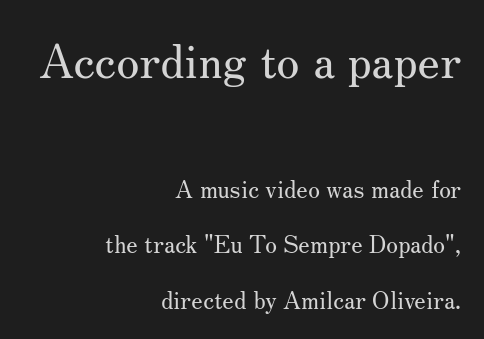
Is this a fixed-width face? No — the glyphs have proportional, varying widths. The text block is weighted toward the right margin, trailing off unevenly leftward. The rendering uses a large line-height, opening up the rows. The cut favours lightness, reaching ordinary text weight at its darkest. This sample uses plain, unmodified letter spacing. In this sample the first text group is rendered at the bigger scale.
